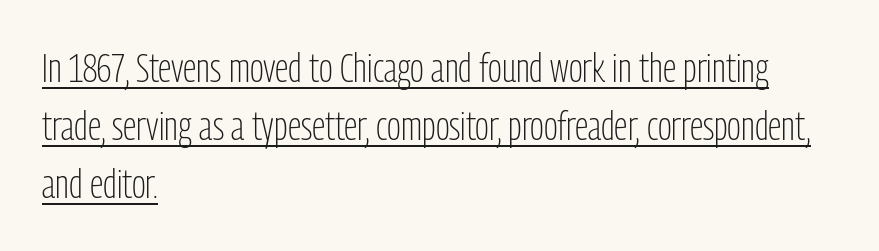
The paragraph has a hard left edge and a soft right edge. Weight: in the light-to-regular range. Each letter's strokes conclude bluntly, with no projecting serifs. Notice how a bar underscores the lettering throughout.
